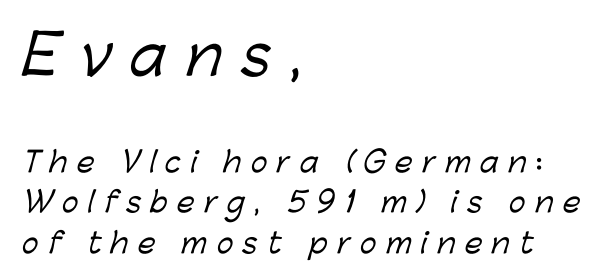
{"serif": "no", "width": "normal", "stroke_contrast": "low", "x_height": "medium", "monospaced": "no", "underline": "no", "align": "left", "line_spacing": "normal", "line_spacing_ratio": 1.45, "letter_spacing": "wide", "letter_spacing_em": 0.34, "larger_block": "first", "size_ratio": 1.96, "glyph_px": 55}
